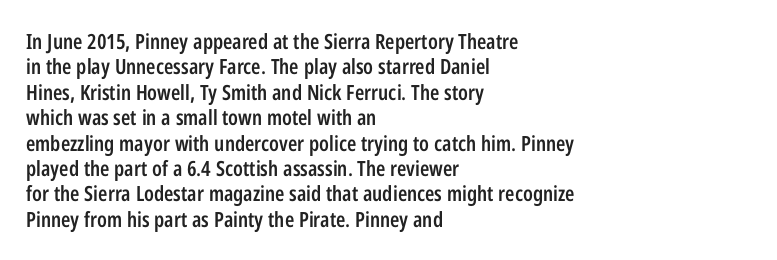
{"italic": "no", "bold": "semi", "underline": "no", "align": "left", "line_spacing_ratio": 1.21, "letter_spacing": "normal", "letter_spacing_em": 0.0, "glyph_px": 21}
